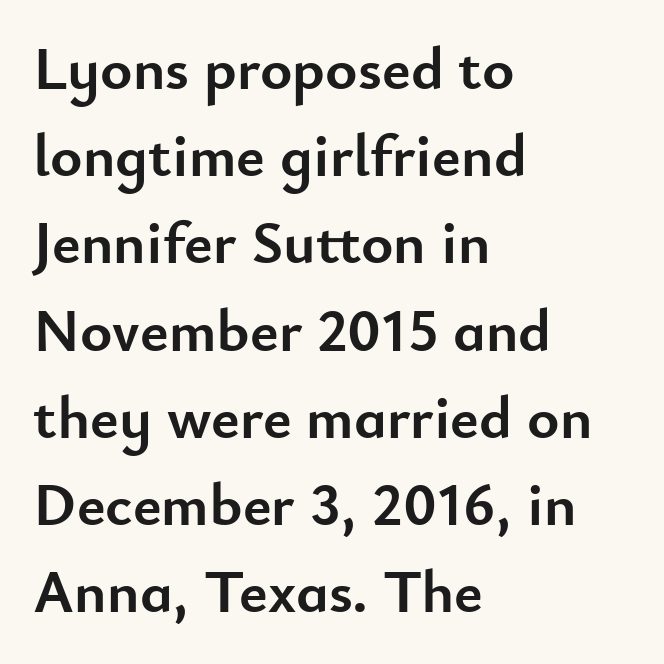
Q: Is the text bold? A: Yes.
Q: Is the text italic (slanted)? A: No, it is upright.
Q: Is the typeface a serif or a sans-serif typeface? A: Sans-serif.
Q: Is the text underlined? A: No.
Q: How is the paragraph aligned? A: Left-aligned.
Q: Is the spacing between letters normal or unusually wide? A: Normal.
Q: Is the spacing between lines tight, normal or loose? A: Normal.
Q: Width (condensed, normal, or wide)? A: Normal.
Q: Stroke contrast? A: Low.
Q: x-height? A: Small.
Q: Monospaced? A: No.
